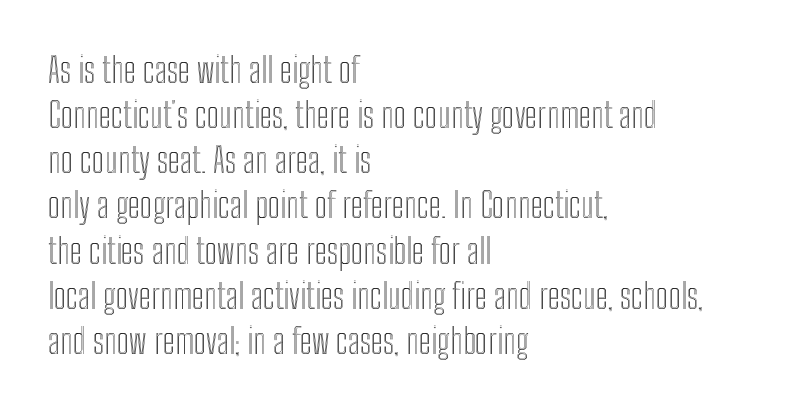
Unmarked baselines from the first word to the last. Each letter keeps its own natural width here, so spacing adapts to shape. Vertically, the passage feels balanced, rows spaced as you'd expect. Does the copy run flush right? No — it runs flush left.
